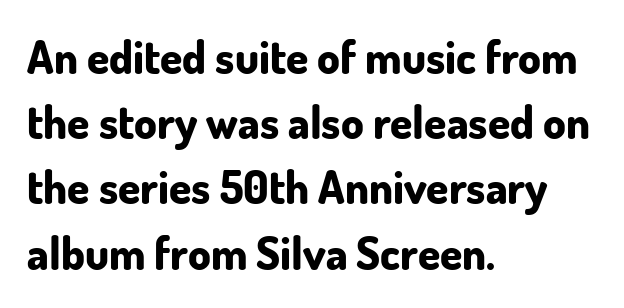
The image shows 45 px bold sans-serif type, upright; set left-aligned, normal line spacing (1.45x), normal letter spacing, not underlined; low stroke contrast and a small x-height.
